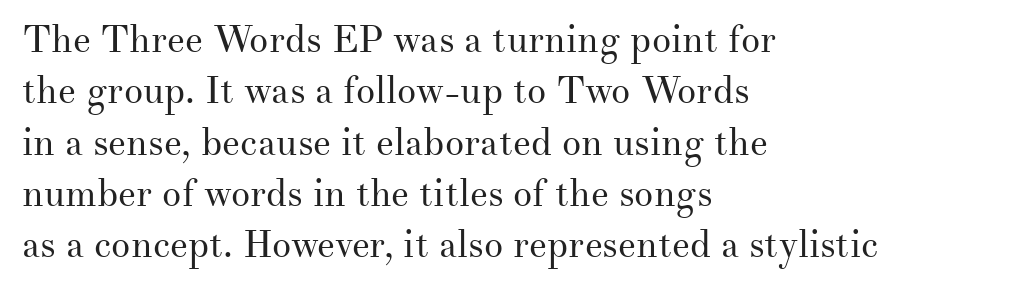
{"serif": "yes", "italic": "no", "bold": "no", "weight": "regular", "width": "normal", "stroke_contrast": "medium", "x_height": "small", "monospaced": "no", "underline": "no", "align": "left", "line_spacing": "normal", "line_spacing_ratio": 1.35, "letter_spacing": "normal", "letter_spacing_em": 0.0, "glyph_px": 38}
